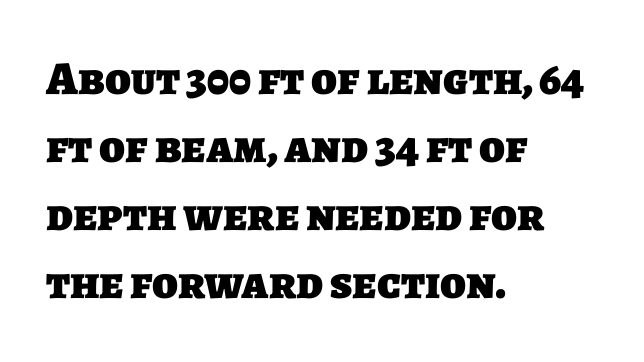
Q: Is the text bold? A: Yes.
Q: Is the typeface a serif or a sans-serif typeface? A: Sans-serif.
Q: Is the text underlined? A: No.
Q: How is the paragraph aligned? A: Left-aligned.
Q: Is the spacing between letters normal or unusually wide? A: Normal.
Q: Is the spacing between lines tight, normal or loose? A: Normal.
Q: Width (condensed, normal, or wide)? A: Normal.
Q: Stroke contrast? A: Low.
Q: x-height? A: Large.
Q: Monospaced? A: No.
